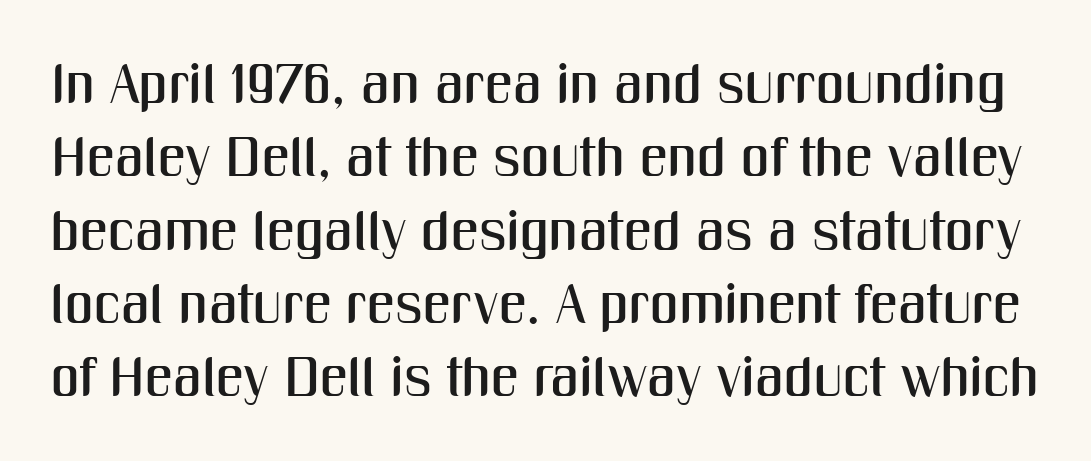
Q: Is the text italic (slanted)? A: No, it is upright.
Q: Is the typeface a serif or a sans-serif typeface? A: Sans-serif.
Q: Is the text underlined? A: No.
Q: Is the spacing between letters normal or unusually wide? A: Normal.
Q: Is the spacing between lines tight, normal or loose? A: Normal.
Q: Width (condensed, normal, or wide)? A: Condensed.
Q: Stroke contrast? A: Medium.
Q: x-height? A: Medium.
Q: Monospaced? A: No.
